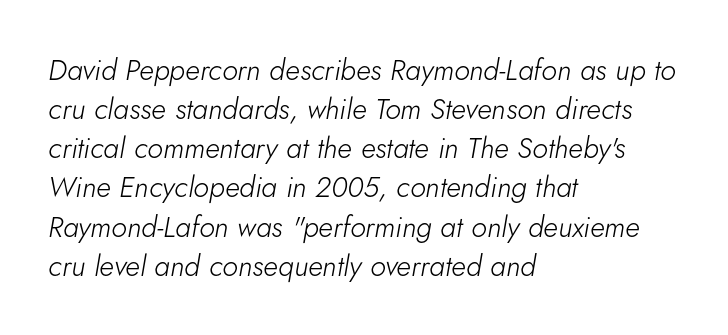
The rows are spaced the way most documents space them. The paragraph shown leans on its left margin. Nobody touched the tracking dial on this one. The gap between lines stays unmarked. Letters have the restrained weight of plain body copy at most. Here the designer chose a conventional face with non-uniform glyph widths.
